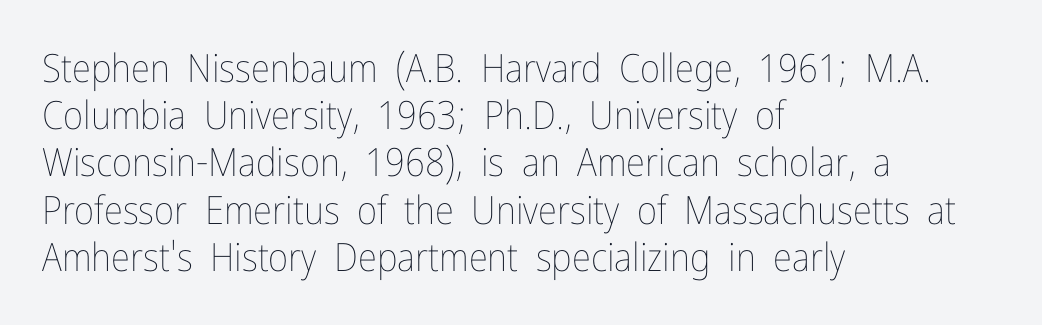
{"italic": "no", "bold": "no", "weight": "thin", "width": "condensed", "stroke_contrast": "low", "x_height": "medium", "monospaced": "no", "underline": "no", "align": "left", "line_spacing_ratio": 1.21, "letter_spacing": "normal", "letter_spacing_em": 0.0, "glyph_px": 39}
